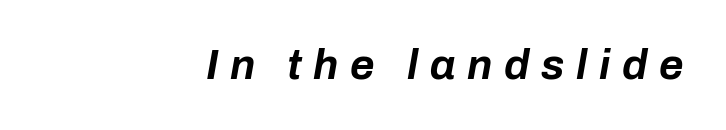
Q: Is the text bold? A: Yes.
Q: Is the text italic (slanted)? A: Yes, it leans right by about 10 degrees.
Q: Is the text underlined? A: No.
Q: How is the paragraph aligned? A: Right-aligned.
Q: Is the spacing between letters normal or unusually wide? A: Unusually wide.
Q: Width (condensed, normal, or wide)? A: Normal.
Q: Stroke contrast? A: Low.
Q: x-height? A: Medium.
Q: Monospaced? A: No.
